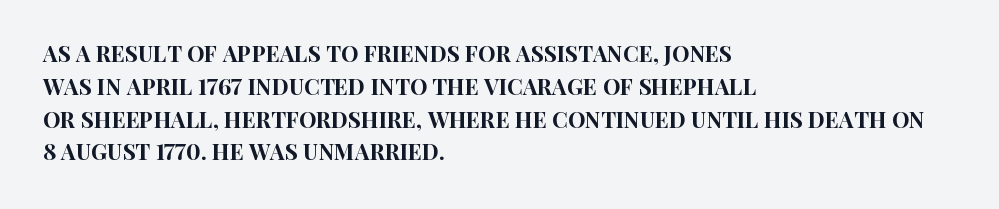
The image shows 22 px text type, upright; set left-aligned, normal line spacing (1.49x), normal letter spacing, not underlined.
